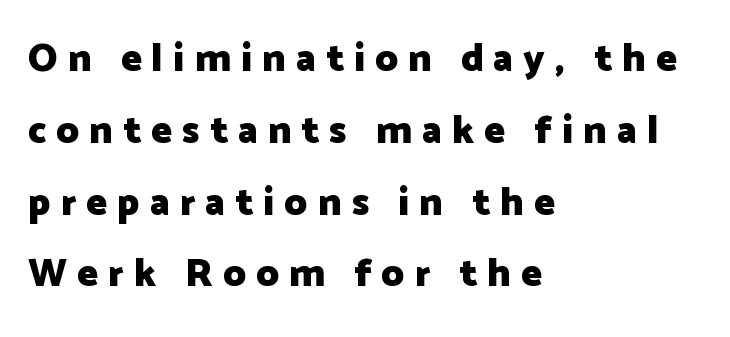
This sample uses a sans-serif face. The setting favours the left margin, as ordinary paragraphs usually do. The sample has been set heavy, in full bold. There is plenty of visible air inserted between adjacent glyphs. Anything drawn beneath the words? Only blank space. Style check: upright.
